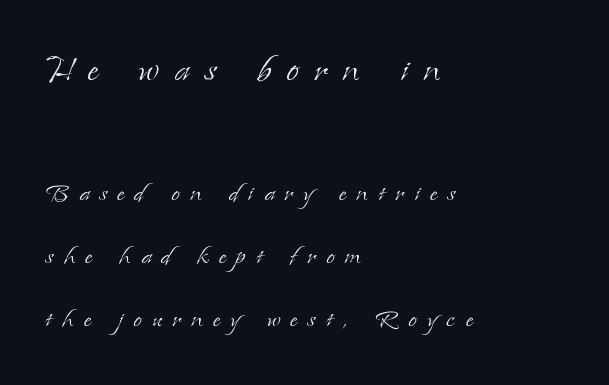
A bare baseline throughout the passage. Loose tracking; the words dissolve into strings of separated letters. Regarding leading, the lines here are spaced well apart. All the whitespace from short lines collects on the right. Is this a fixed-width face? No — the glyphs have proportional, varying widths.
